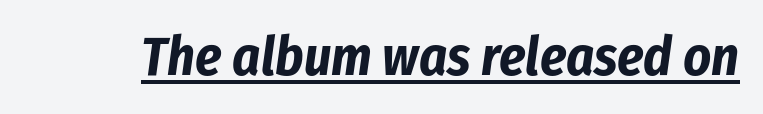
Character widths vary here, with narrow letters taking less room than wide ones. Honestly, the letter spacing is just normal — you wouldn't notice it. Look at the stroke-to-counter ratio: heavy, a bold. The text carries the slant typical of an italic or oblique font. A continuous stroke trails under the words, as in a hyperlink.
